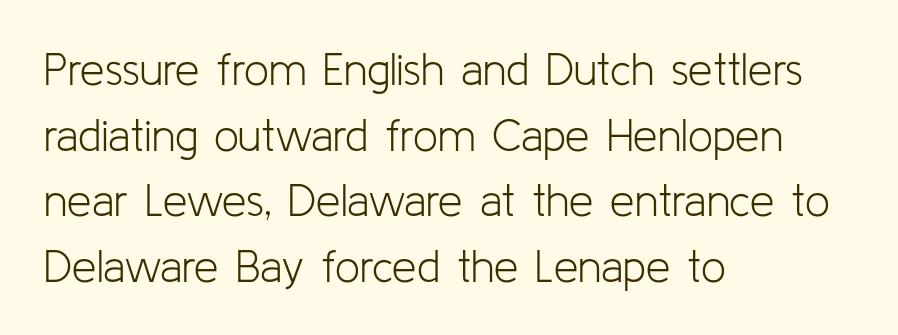
{"serif": "no", "italic": "no", "bold": "no", "weight": "light", "width": "normal", "stroke_contrast": "low", "x_height": "medium", "monospaced": "no", "underline": "no", "align": "left", "line_spacing": "normal", "line_spacing_ratio": 1.49, "letter_spacing": "normal", "letter_spacing_em": 0.0, "glyph_px": 44}
